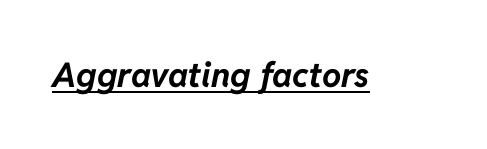
{"italic": "yes", "lean": "right", "slant_degrees": 11, "bold": "yes", "weight": "bold", "width": "normal", "stroke_contrast": "low", "x_height": "medium", "monospaced": "no", "underline": "yes", "letter_spacing": "normal", "letter_spacing_em": 0.0, "glyph_px": 34}
